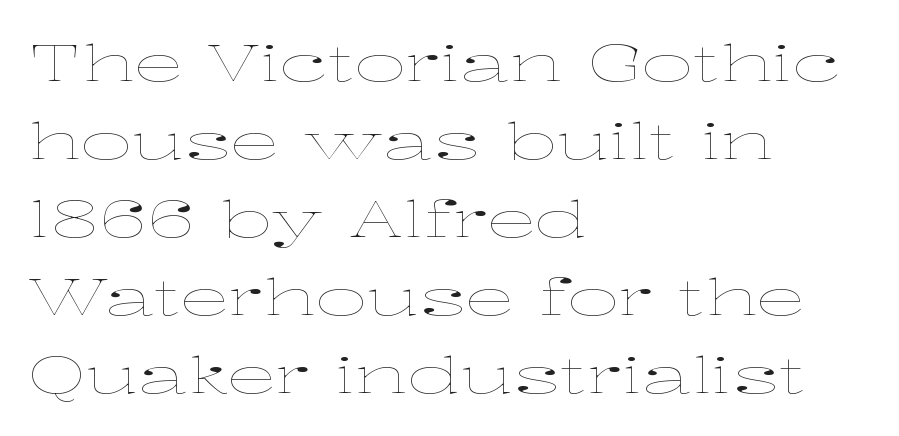
Q: Is the text bold? A: No.
Q: Is the text italic (slanted)? A: No, it is upright.
Q: Is the text underlined? A: No.
Q: How is the paragraph aligned? A: Left-aligned.
Q: Is the spacing between letters normal or unusually wide? A: Normal.
Q: Is the spacing between lines tight, normal or loose? A: Normal.
Q: Width (condensed, normal, or wide)? A: Wide.
Q: Stroke contrast? A: Low.
Q: x-height? A: Medium.
Q: Monospaced? A: No.
